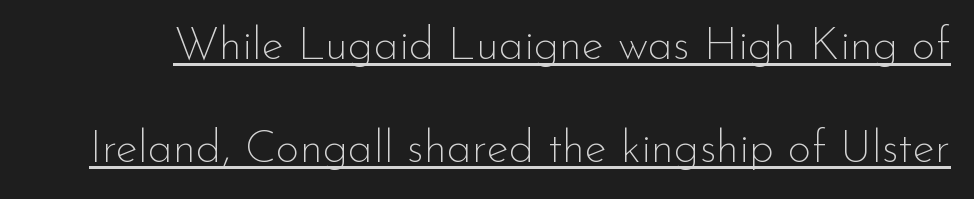
The image shows 46 px thin sans-serif type, upright; set loose line spacing (2.24x), normal letter spacing, underlined; low stroke contrast and a small x-height.
